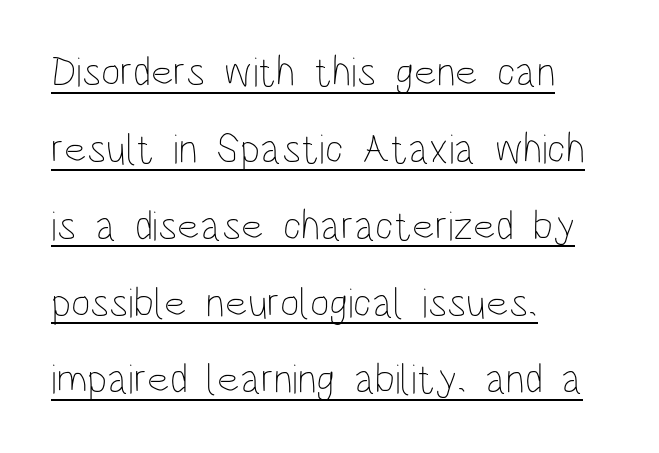
The image shows 42 px thin, condensed type, upright; set left-aligned, line spacing 1.83x, normal letter spacing, underlined; low stroke contrast and a large x-height.
